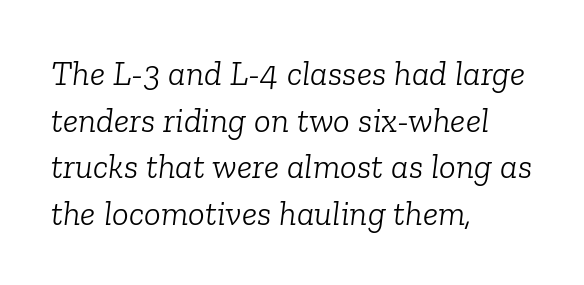
Q: Is the text bold? A: No.
Q: Is the text italic (slanted)? A: Yes, it leans right by about 6 degrees.
Q: Is the typeface a serif or a sans-serif typeface? A: Serif.
Q: Is the text underlined? A: No.
Q: How is the paragraph aligned? A: Left-aligned.
Q: Is the spacing between letters normal or unusually wide? A: Normal.
Q: Is the spacing between lines tight, normal or loose? A: Normal.
Q: Width (condensed, normal, or wide)? A: Normal.
Q: Stroke contrast? A: Low.
Q: x-height? A: Medium.
Q: Monospaced? A: No.
